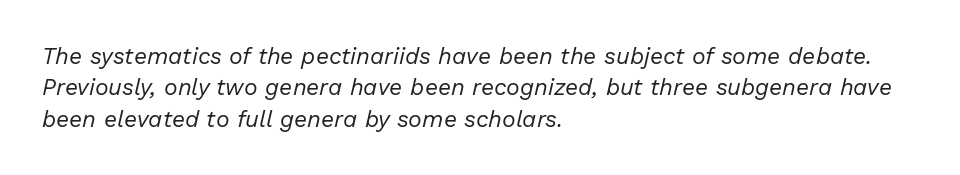
Q: Is the text bold? A: No.
Q: Is the text italic (slanted)? A: Yes, it leans right by about 13 degrees.
Q: Is the text underlined? A: No.
Q: How is the paragraph aligned? A: Left-aligned.
Q: Is the spacing between letters normal or unusually wide? A: Normal.
Q: Is the spacing between lines tight, normal or loose? A: Normal.
